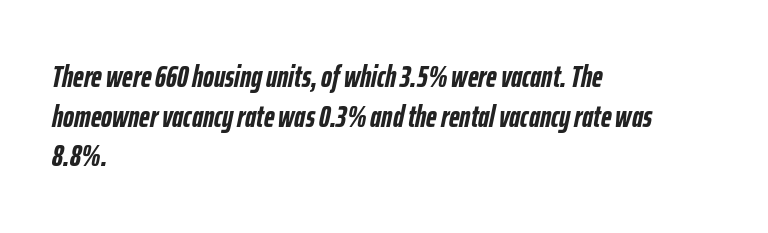
{"italic": "yes", "lean": "right", "slant_degrees": 12, "bold": "yes", "weight": "semibold", "width": "condensed", "stroke_contrast": "low", "x_height": "medium", "monospaced": "no", "underline": "no", "align": "left", "line_spacing": "normal", "line_spacing_ratio": 1.32, "letter_spacing": "normal", "letter_spacing_em": 0.0, "glyph_px": 30}
